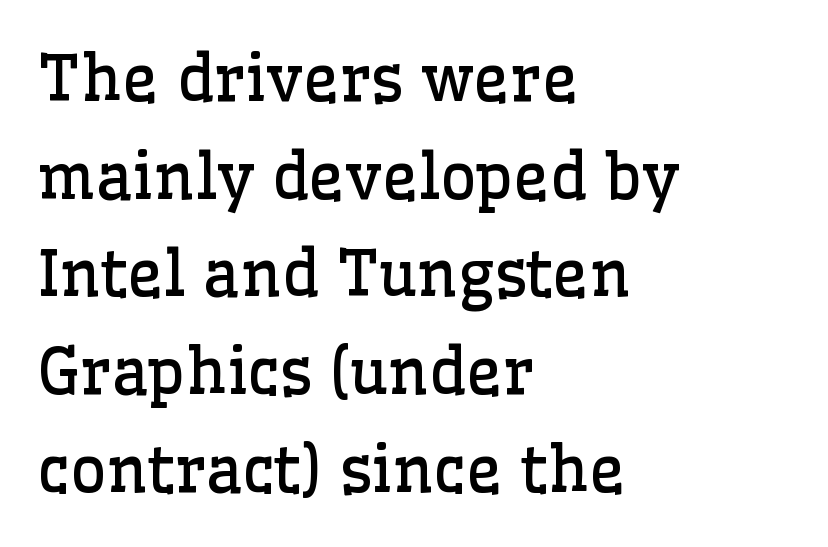
The image shows 63 px regular-weight serif type, upright; set left-aligned, normal line spacing (1.55x), normal letter spacing, not underlined; low stroke contrast and a medium x-height.
